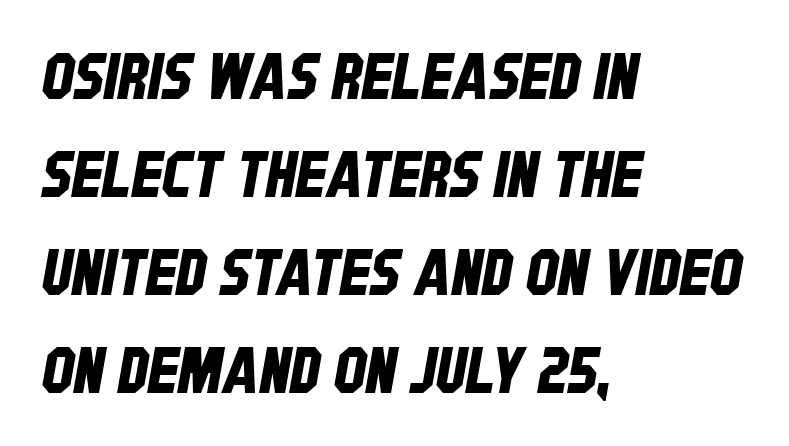
Q: Is the typeface a serif or a sans-serif typeface? A: Sans-serif.
Q: Is the text underlined? A: No.
Q: How is the paragraph aligned? A: Left-aligned.
Q: Is the spacing between letters normal or unusually wide? A: Normal.
Q: Is the spacing between lines tight, normal or loose? A: Normal.
Q: Width (condensed, normal, or wide)? A: Condensed.
Q: Stroke contrast? A: Low.
Q: x-height? A: Large.
Q: Monospaced? A: No.
